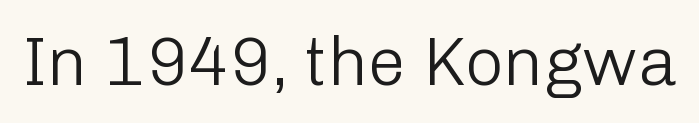
The image shows 68 px light sans-serif type, upright; set normal letter spacing, not underlined; low stroke contrast and a medium x-height.
